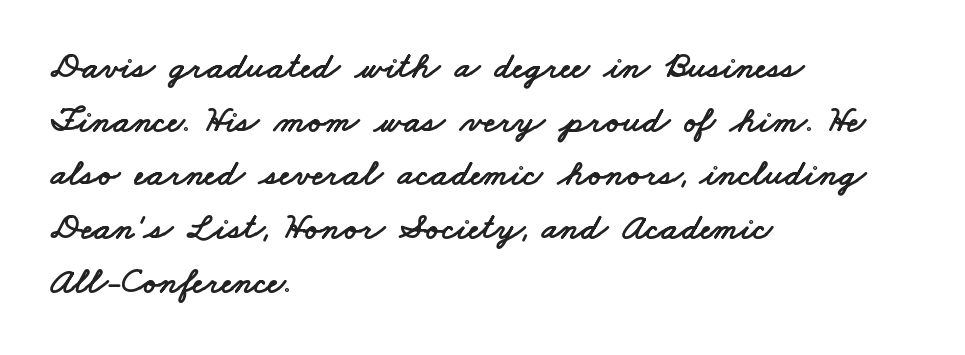
Q: Is the typeface a serif or a sans-serif typeface? A: Sans-serif.
Q: Is the text underlined? A: No.
Q: How is the paragraph aligned? A: Left-aligned.
Q: Is the spacing between letters normal or unusually wide? A: Normal.
Q: Is the spacing between lines tight, normal or loose? A: Normal.
Q: Width (condensed, normal, or wide)? A: Wide.
Q: Stroke contrast? A: Low.
Q: x-height? A: Small.
Q: Monospaced? A: No.
